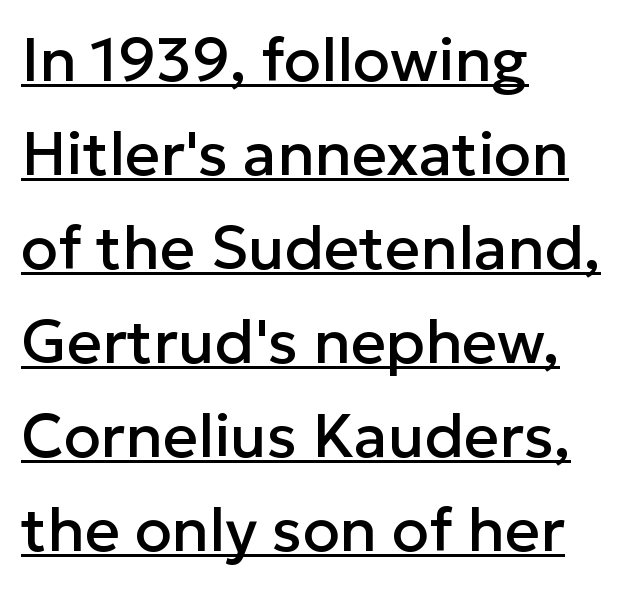
{"serif": "no", "italic": "no", "width": "normal", "stroke_contrast": "low", "x_height": "medium", "monospaced": "no", "underline": "yes", "align": "left", "line_spacing": "normal", "line_spacing_ratio": 1.54, "letter_spacing": "normal", "letter_spacing_em": 0.0, "glyph_px": 61}
